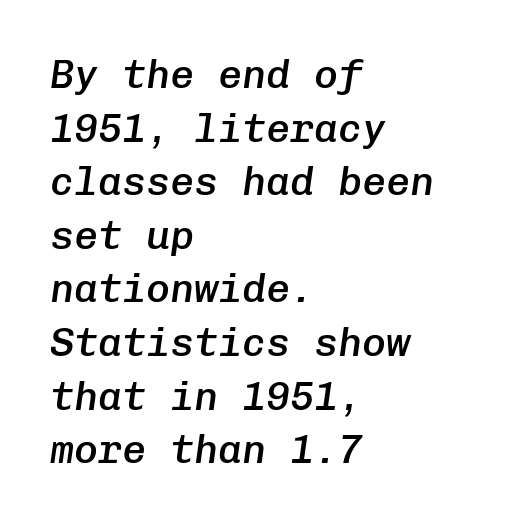
{"italic": "yes", "lean": "right", "slant_degrees": 8, "bold": "semi", "weight": "semibold", "width": "normal", "stroke_contrast": "low", "x_height": "medium", "monospaced": "yes", "underline": "no", "align": "left", "line_spacing": "normal", "line_spacing_ratio": 1.34, "letter_spacing": "normal", "letter_spacing_em": 0.0, "glyph_px": 40}
